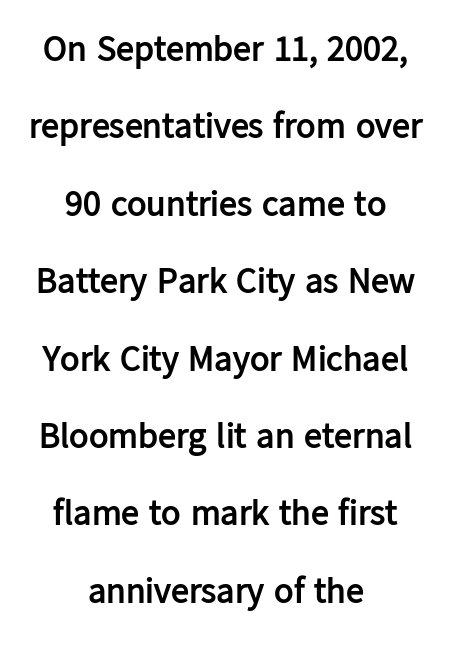
The image shows 36 px semibold sans-serif type, upright; set centered, loose line spacing (2.15x), normal letter spacing, not underlined; low stroke contrast and a medium x-height.
